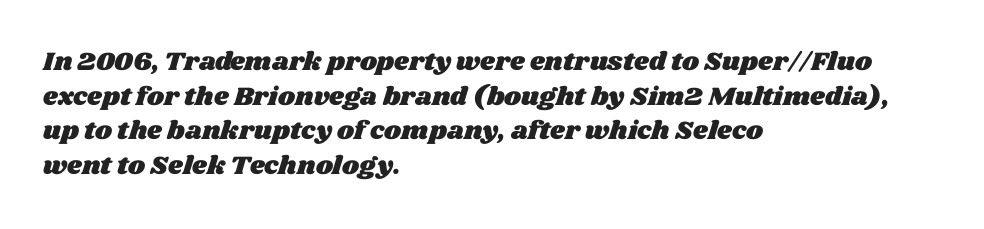
Vertically, the passage feels balanced, rows spaced as you'd expect. Unmarked baselines from the first word to the last. If you drew a ruler down the left edge, every line would touch it. The passage shown has conventional tracking throughout.
